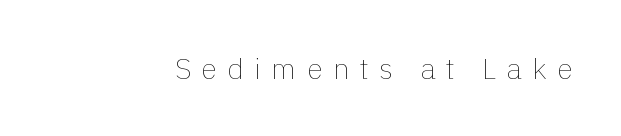
The image shows 29 px thin type, upright; set unusually wide letter spacing (+0.36 em), not underlined; a medium x-height.
